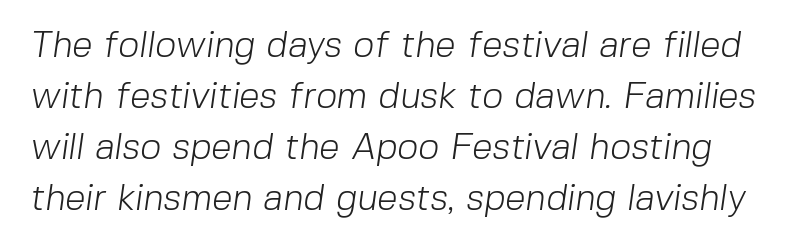
{"serif": "no", "bold": "no", "weight": "light", "width": "normal", "stroke_contrast": "low", "x_height": "medium", "monospaced": "no", "underline": "no", "line_spacing": "normal", "line_spacing_ratio": 1.38, "letter_spacing": "normal", "letter_spacing_em": 0.0, "glyph_px": 37}
